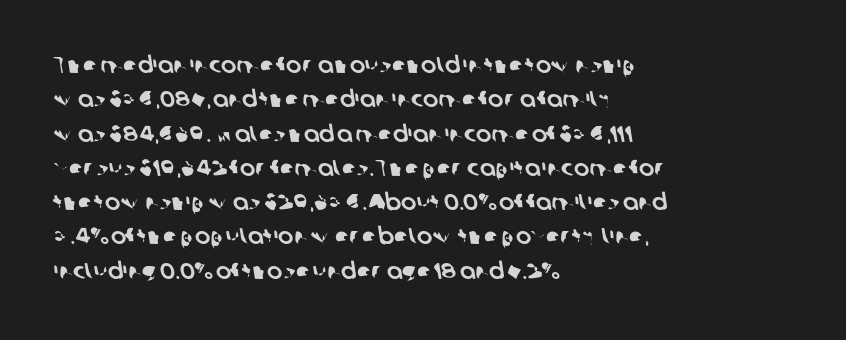
Q: Is the text underlined? A: No.
Q: How is the paragraph aligned? A: Left-aligned.
Q: Is the spacing between letters normal or unusually wide? A: Normal.
Q: Is the spacing between lines tight, normal or loose? A: Normal.
